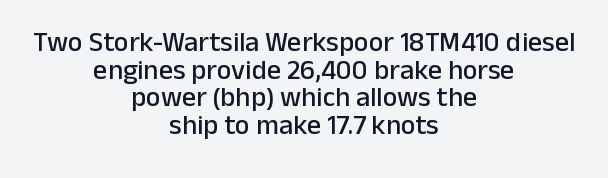
Look at the tracking — it's just the regular setting, nothing added. The paragraph shown floats in the horizontal middle. The face used here is proportionally spaced, like ordinary book or web type. A typesetter would call this leading minimal, almost set solid. The designer went with a sans here, leaving each stem footless. Underlining? Definitely not there.
